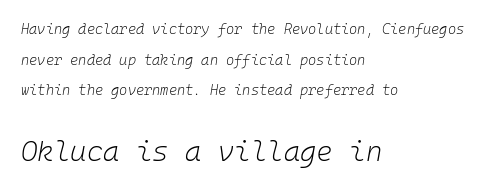
Q: Is the text bold? A: No.
Q: Is the text italic (slanted)? A: Yes, it leans right by about 10 degrees.
Q: Is the text underlined? A: No.
Q: How is the paragraph aligned? A: Left-aligned.
Q: Is the spacing between letters normal or unusually wide? A: Normal.
Q: Is the spacing between lines tight, normal or loose? A: Loose.
Q: Which block of text is set in a larger size, the first (top) or the second (bottom)? A: The second (bottom) one.
Q: Width (condensed, normal, or wide)? A: Normal.
Q: Stroke contrast? A: Low.
Q: x-height? A: Medium.
Q: Monospaced? A: Yes.
